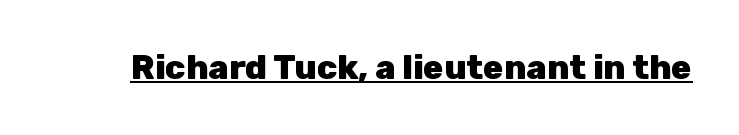
The image shows 34 px heavy sans-serif type, upright; set normal letter spacing, underlined; low stroke contrast and a medium x-height.
